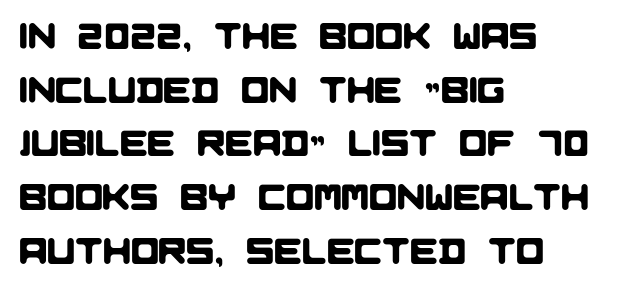
{"serif": "no", "width": "normal", "stroke_contrast": "low", "x_height": "large", "monospaced": "no", "underline": "no", "align": "left", "line_spacing": "normal", "line_spacing_ratio": 1.45, "letter_spacing": "normal", "letter_spacing_em": 0.0, "glyph_px": 37}
